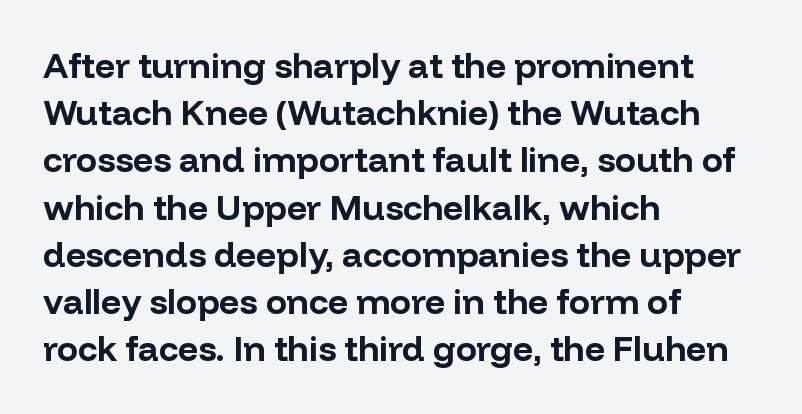
Q: Is the text bold? A: Yes.
Q: Is the text italic (slanted)? A: No, it is upright.
Q: Is the typeface a serif or a sans-serif typeface? A: Sans-serif.
Q: Is the text underlined? A: No.
Q: How is the paragraph aligned? A: Left-aligned.
Q: Is the spacing between letters normal or unusually wide? A: Normal.
Q: Is the spacing between lines tight, normal or loose? A: Normal.
Q: Width (condensed, normal, or wide)? A: Normal.
Q: Stroke contrast? A: Low.
Q: x-height? A: Medium.
Q: Monospaced? A: No.
